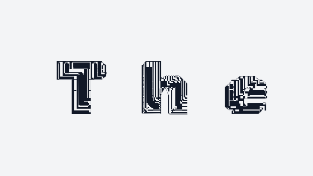
Proportional: the letters do not fall into vertical columns. The passage shown is not underscored anywhere. Designer's note — italics off, roman on. This rendering widens character spacing well past its baseline value.
